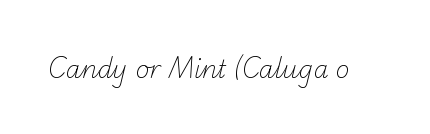
Rule under the text: the space is simply empty. What stands out about the letter spacing? Nothing — it is the standard amount. Think standard paragraph weight, or any step lighter than that.
